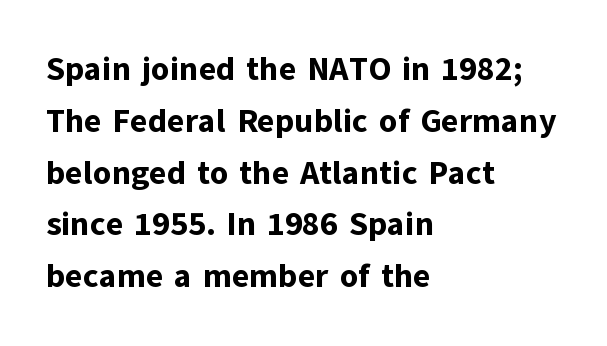
A typesetter would mark this as roman, not italic. Descenders hang freely into open space. This rendering leaves character spacing at its baseline value. Leftover space on each line is placed entirely after the last word. Letterform terminals end flat and unadorned throughout the passage. Strokes here are thick enough to call this a true bold.
